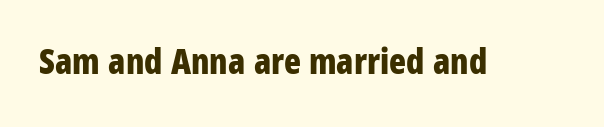
{"serif": "no", "italic": "no", "bold": "yes", "weight": "bold", "width": "condensed", "stroke_contrast": "low", "x_height": "large", "monospaced": "no", "underline": "no", "letter_spacing": "normal", "letter_spacing_em": 0.0, "glyph_px": 35}
